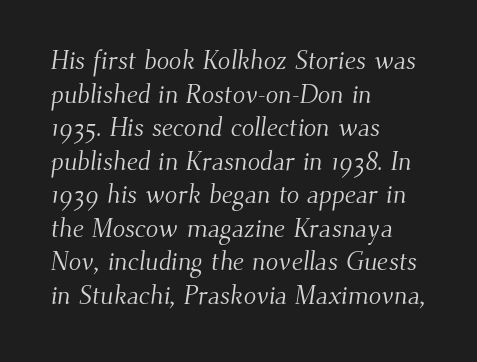
Q: Is the text bold? A: No.
Q: Is the text underlined? A: No.
Q: How is the paragraph aligned? A: Left-aligned.
Q: Is the spacing between letters normal or unusually wide? A: Normal.
Q: Is the spacing between lines tight, normal or loose? A: Normal.
